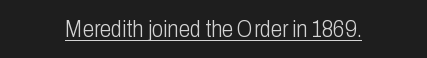
Students, observe the line beneath the letters — that is underlining. You can tell it's not italic because the verticals are truly vertical. Stems here are at most as thick as an everyday book face. Between one letter and the next there's only the usual sliver of space.
